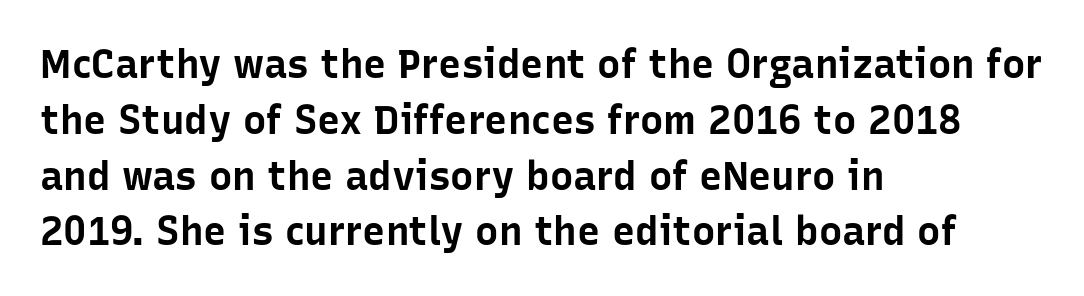
{"serif": "no", "italic": "no", "bold": "yes", "weight": "bold", "width": "normal", "stroke_contrast": "low", "x_height": "medium", "monospaced": "no", "underline": "no", "align": "left", "line_spacing": "normal", "line_spacing_ratio": 1.43, "letter_spacing": "normal", "letter_spacing_em": 0.0, "glyph_px": 39}
